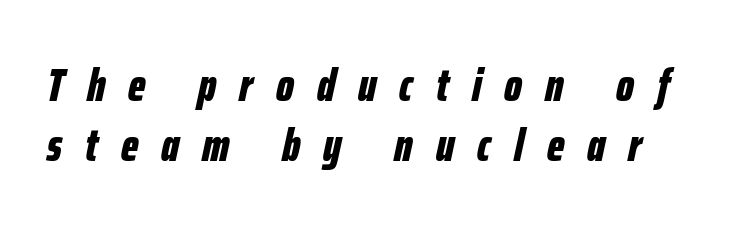
Q: Is the text bold? A: Yes.
Q: Is the text italic (slanted)? A: Yes, it leans right by about 12 degrees.
Q: Is the text underlined? A: No.
Q: Is the spacing between letters normal or unusually wide? A: Unusually wide.
Q: Is the spacing between lines tight, normal or loose? A: Normal.
Q: Width (condensed, normal, or wide)? A: Condensed.
Q: Stroke contrast? A: Low.
Q: x-height? A: Medium.
Q: Monospaced? A: No.
